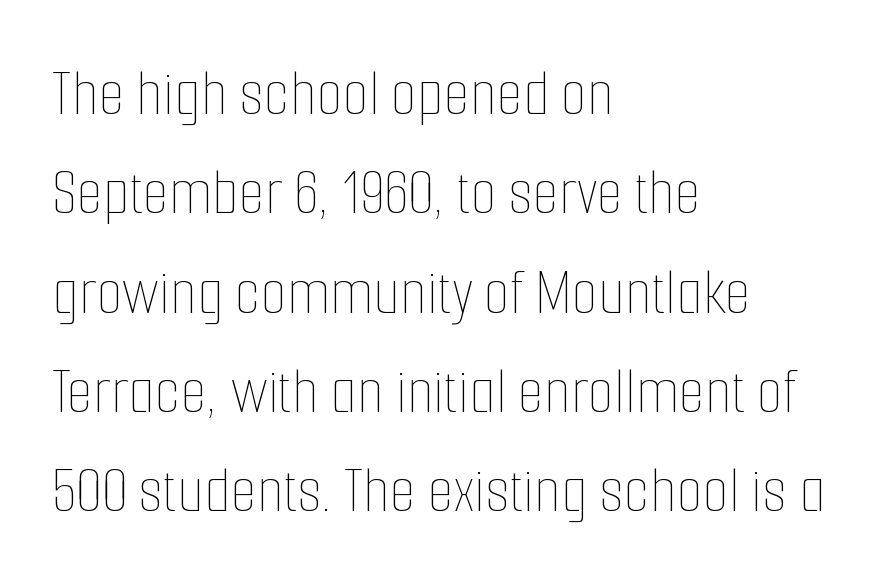
Q: Is the text bold? A: No.
Q: Is the text italic (slanted)? A: No, it is upright.
Q: Is the text underlined? A: No.
Q: How is the paragraph aligned? A: Left-aligned.
Q: Is the spacing between letters normal or unusually wide? A: Normal.
Q: Is the spacing between lines tight, normal or loose? A: Normal.
Q: Width (condensed, normal, or wide)? A: Condensed.
Q: Stroke contrast? A: Low.
Q: x-height? A: Medium.
Q: Monospaced? A: No.
